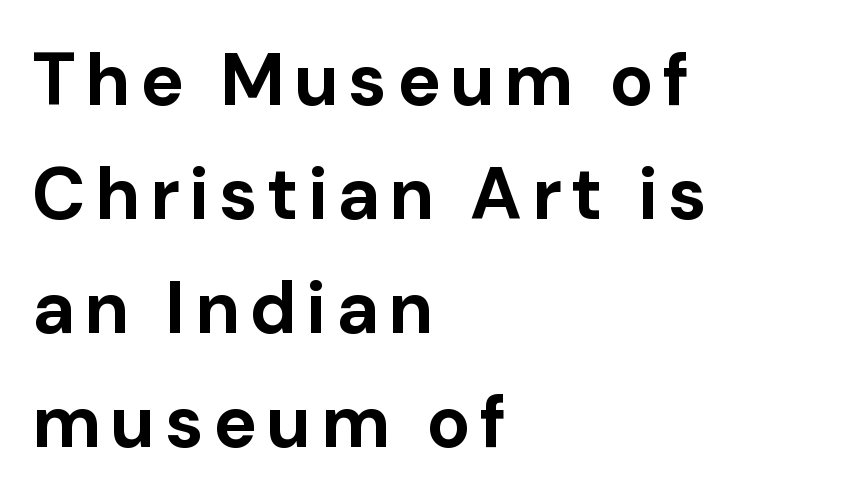
Short and long lines alike share a common starting point at left. I'd call this a sans setting — the letters go barefoot. No italicization has been applied; the sample stays upright. Students, this is bold: see how much ink each stroke carries. The gap between lines stays unmarked.
